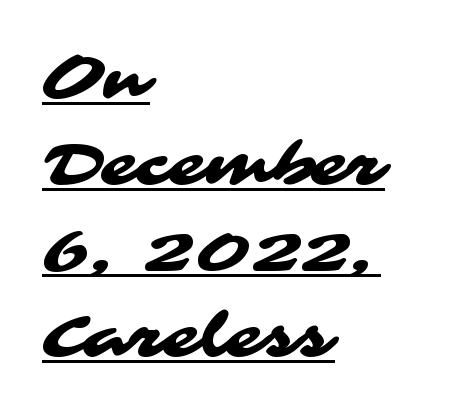
{"serif": "no", "width": "wide", "stroke_contrast": "medium", "x_height": "medium", "monospaced": "no", "underline": "yes", "align": "left", "line_spacing": "normal", "line_spacing_ratio": 1.46, "letter_spacing": "normal", "letter_spacing_em": 0.0, "glyph_px": 59}
